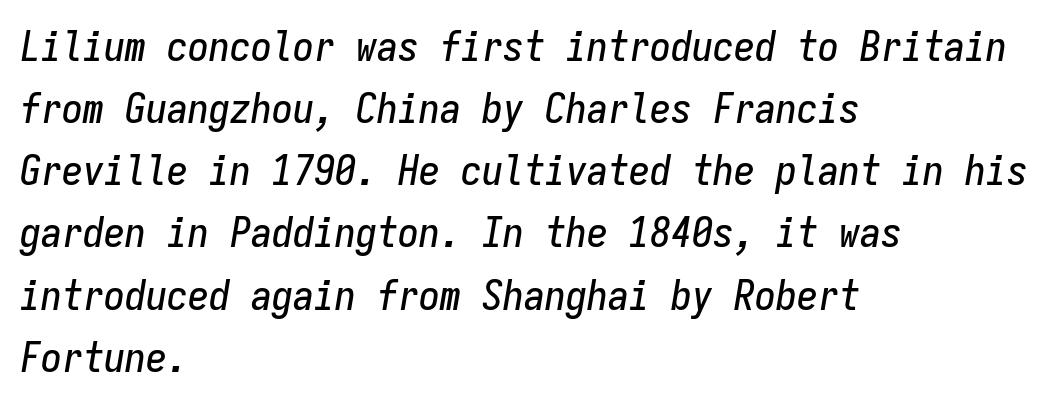
The image shows 42 px condensed type, italic (leaning right), monospaced; set left-aligned, normal line spacing (1.48x), normal letter spacing, not underlined; low stroke contrast and a medium x-height.
